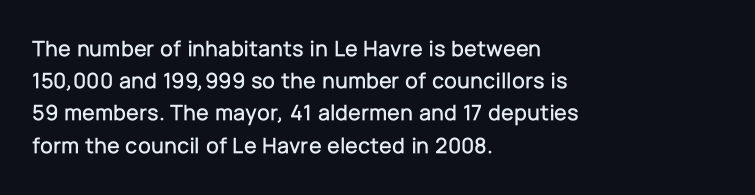
Does the leading feel generous? No, just average. The paragraph shown leans on its left margin. The string is rendered with underlining switched off. Here the glyphs are tracked normally, forming tight word shapes. The font's upright variant was chosen for this text.
